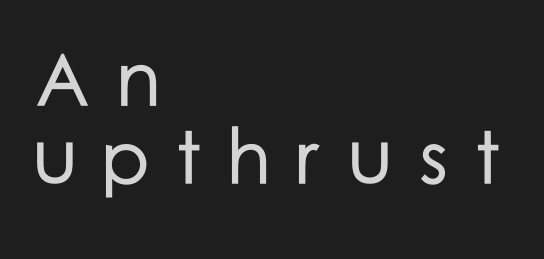
The image shows 75 px sans-serif type, upright; set left-aligned, tight line spacing (1.03x), unusually wide letter spacing (+0.33 em), not underlined; low stroke contrast and a medium x-height.
